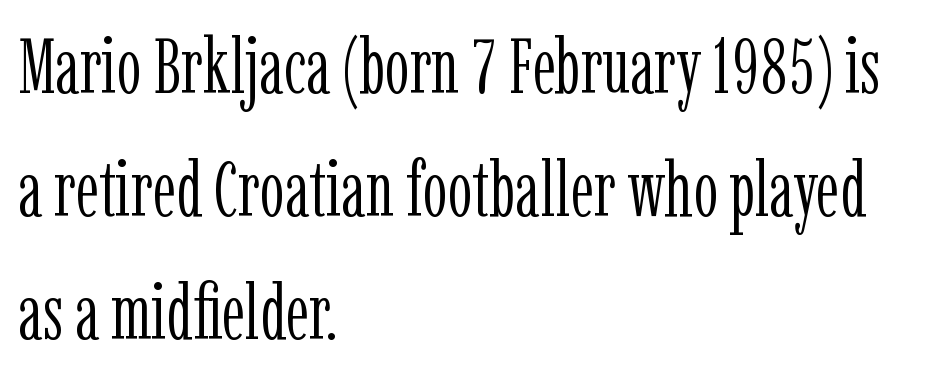
{"serif": "yes", "italic": "no", "bold": "no", "weight": "light", "width": "condensed", "stroke_contrast": "low", "x_height": "medium", "monospaced": "no", "underline": "no", "align": "left", "line_spacing": "normal", "line_spacing_ratio": 1.58, "letter_spacing": "normal", "letter_spacing_em": 0.0, "glyph_px": 78}
